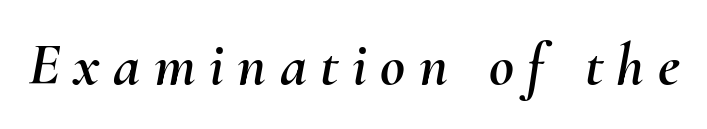
Descender tails drop into unmarked territory. The specimen reads as italic at a glance. Is this a fixed-width face? No — the glyphs have proportional, varying widths. Each word looks stretched out because of the extra space between its letters.
